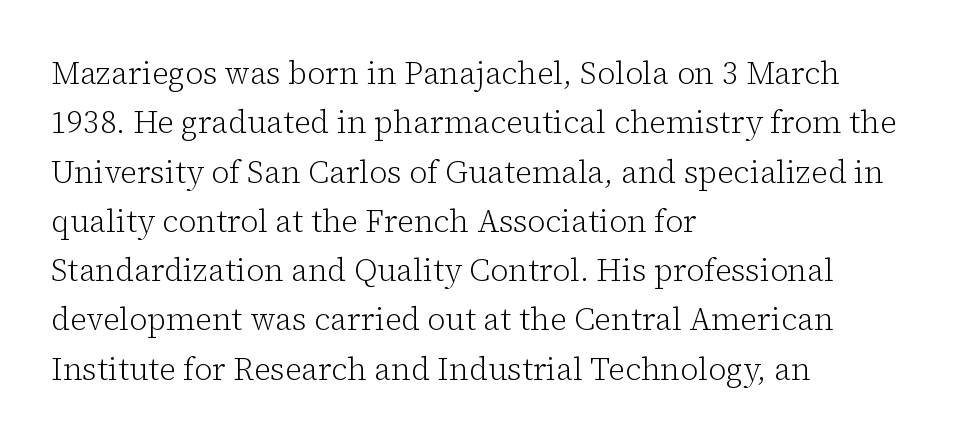
Q: Is the text bold? A: No.
Q: Is the text italic (slanted)? A: No, it is upright.
Q: Is the typeface a serif or a sans-serif typeface? A: Serif.
Q: Is the text underlined? A: No.
Q: How is the paragraph aligned? A: Left-aligned.
Q: Is the spacing between letters normal or unusually wide? A: Normal.
Q: Is the spacing between lines tight, normal or loose? A: Normal.
Q: Width (condensed, normal, or wide)? A: Normal.
Q: Stroke contrast? A: Low.
Q: x-height? A: Medium.
Q: Monospaced? A: No.
